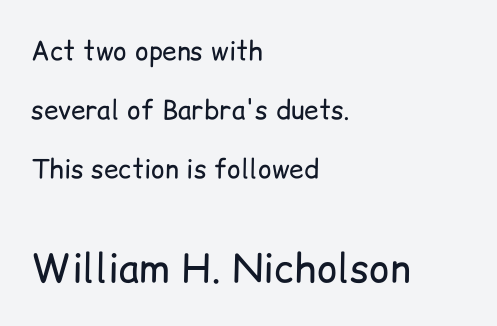
The image shows 39 px regular-weight sans-serif type, upright; set left-aligned, loose line spacing (2.27x), normal letter spacing, not underlined; the second (bottom) block is 1.5x larger; low stroke contrast and a medium x-height.
